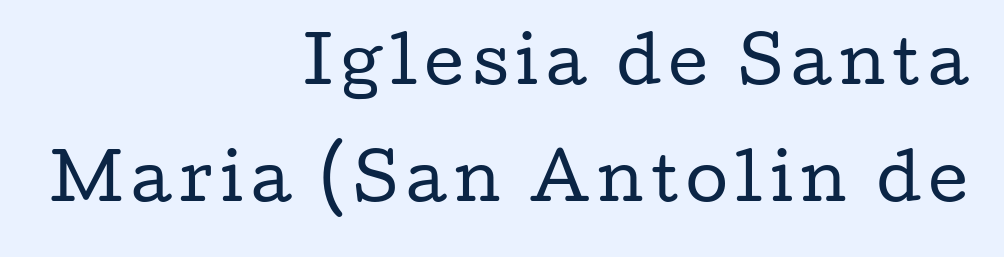
The image shows 61 px regular-weight, wide serif type, upright; set right-aligned, loose line spacing (1.91x), not underlined; low stroke contrast and a medium x-height.
